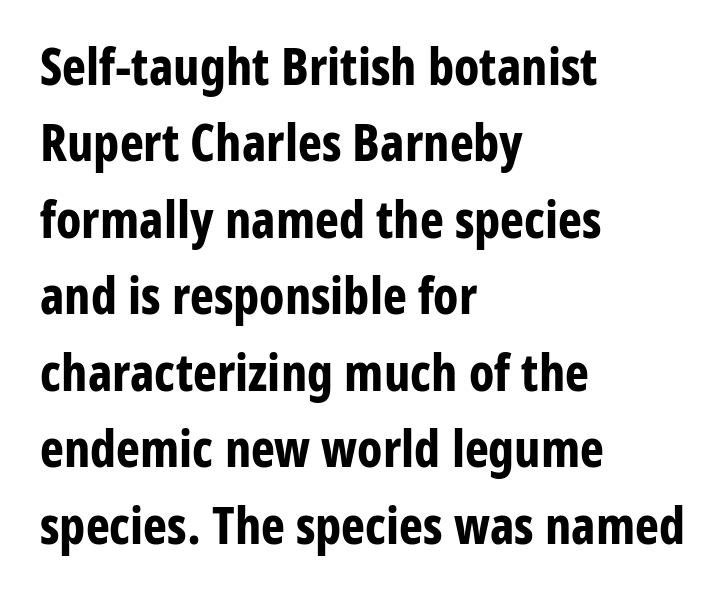
The image shows 51 px bold, condensed sans-serif type, upright; set left-aligned, normal line spacing (1.5x), normal letter spacing, not underlined; low stroke contrast and a medium x-height.
